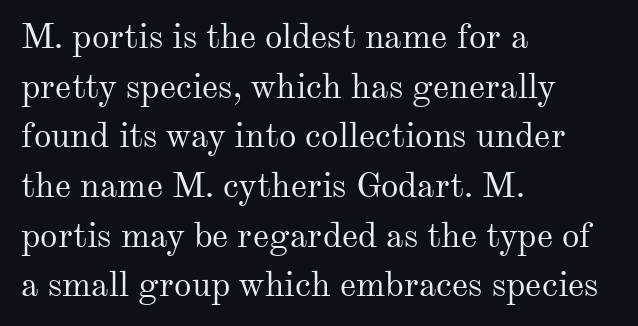
The image shows 35 px regular-weight serif type, upright; set left-aligned, normal line spacing (1.42x), normal letter spacing, not underlined; medium stroke contrast and a small x-height.
